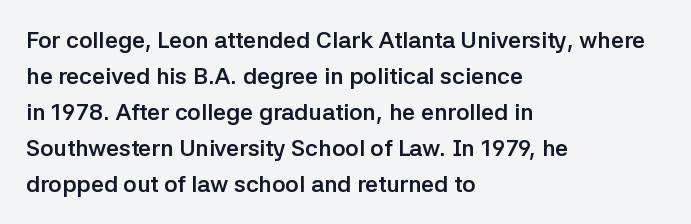
The image shows 23 px bold type, upright; set left-aligned, normal line spacing (1.56x), normal letter spacing, not underlined.
